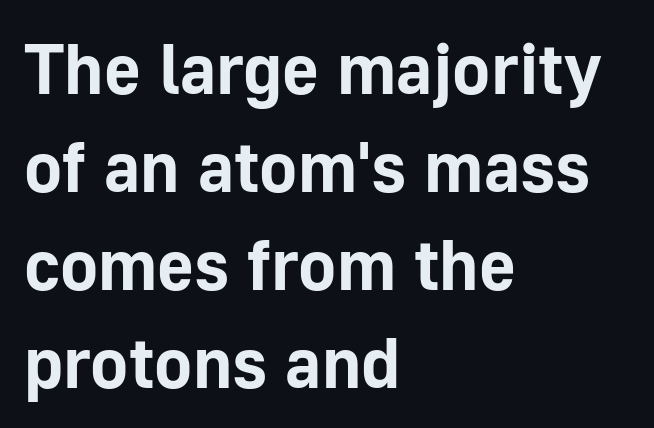
{"serif": "no", "italic": "no", "bold": "yes", "weight": "bold", "width": "normal", "stroke_contrast": "low", "x_height": "medium", "monospaced": "no", "underline": "no", "align": "left", "line_spacing": "normal", "line_spacing_ratio": 1.38, "letter_spacing": "normal", "letter_spacing_em": 0.0, "glyph_px": 71}
